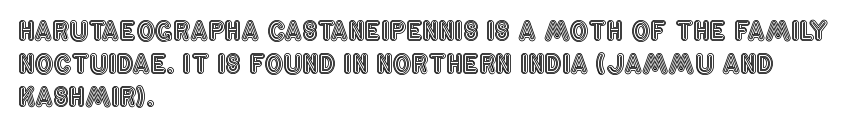
The foot of each line stays bare and open. Leading matches the norm, producing a regular column. The paragraph shown leans on its left margin. The gaps between neighbouring characters are ordinary and unremarkable. Italic? Not at all — the glyphs are vertical.
